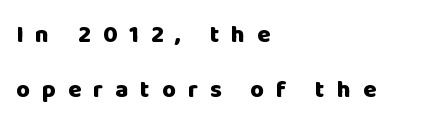
Q: Is the text bold? A: Yes.
Q: Is the text italic (slanted)? A: No, it is upright.
Q: Is the text underlined? A: No.
Q: How is the paragraph aligned? A: Left-aligned.
Q: Is the spacing between letters normal or unusually wide? A: Unusually wide.
Q: Is the spacing between lines tight, normal or loose? A: Loose.
